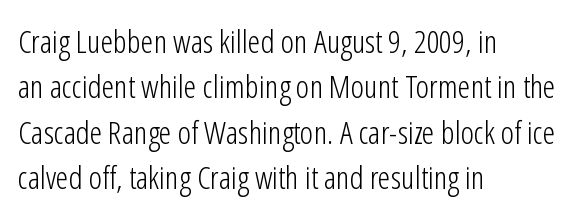
These lines sit exactly where default settings would place them. The passage shown is not underscored anywhere. Words appear dense and cohesive because spacing is normal. Heaviness? Minimal to ordinary, like unemphasized prose. Unlike italic type, these characters show no tilt at all.
